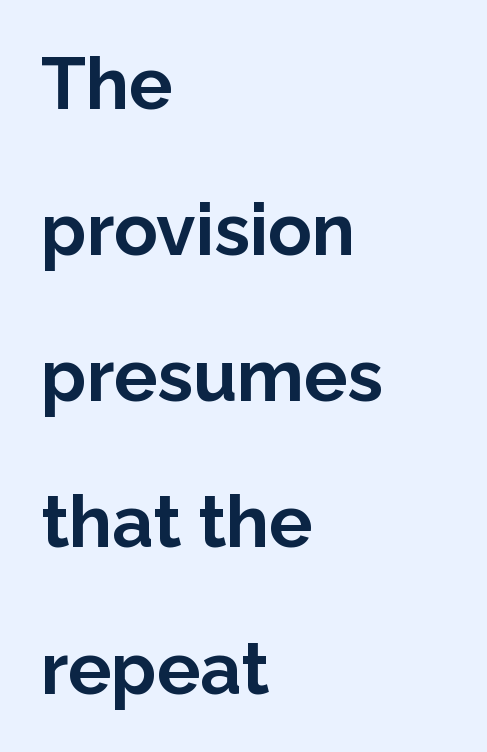
The lettering stays uniformly vertical, giving the passage a roman look. Check under the words: just untouched page. This sample has the flowing, uneven cadence of proportional lettering. Words appear dense and cohesive because spacing is normal. The letters carry no serifs — their stems end cleanly without finishing strokes. The strokes are fattened all the way to bold.
